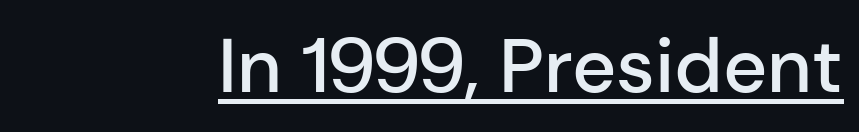
{"serif": "no", "italic": "no", "bold": "semi", "weight": "semibold", "width": "normal", "stroke_contrast": "low", "x_height": "medium", "monospaced": "no", "underline": "yes", "letter_spacing": "normal", "letter_spacing_em": 0.0, "glyph_px": 76}
